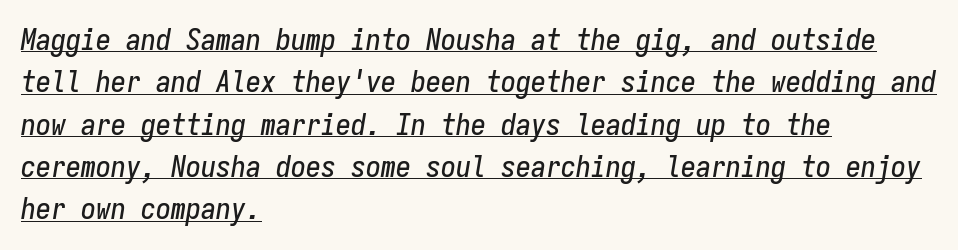
A typesetter would call this zero additional tracking. Line beginnings align vertically; line endings do not. These characters rest on top of a visible drawn line. The designer left line spacing at the default. You could count columns in this text — the font is strictly monospaced. The specimen reads as italic at a glance.
